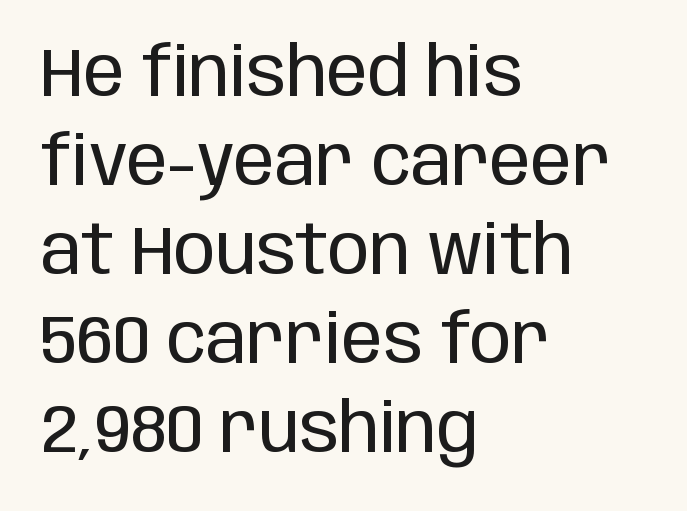
Q: Is the text bold? A: No.
Q: Is the text italic (slanted)? A: No, it is upright.
Q: Is the typeface a serif or a sans-serif typeface? A: Sans-serif.
Q: Is the text underlined? A: No.
Q: How is the paragraph aligned? A: Left-aligned.
Q: Is the spacing between letters normal or unusually wide? A: Normal.
Q: Is the spacing between lines tight, normal or loose? A: Normal.
Q: Width (condensed, normal, or wide)? A: Condensed.
Q: Stroke contrast? A: Low.
Q: x-height? A: Large.
Q: Monospaced? A: No.
